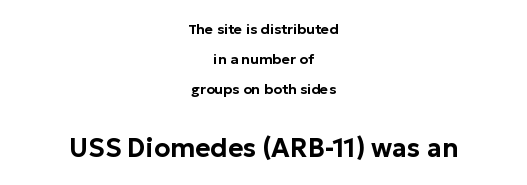
Q: Is the text italic (slanted)? A: No, it is upright.
Q: Is the text underlined? A: No.
Q: How is the paragraph aligned? A: Centered.
Q: Is the spacing between letters normal or unusually wide? A: Normal.
Q: Is the spacing between lines tight, normal or loose? A: Loose.
Q: Which block of text is set in a larger size, the first (top) or the second (bottom)? A: The second (bottom) one.
